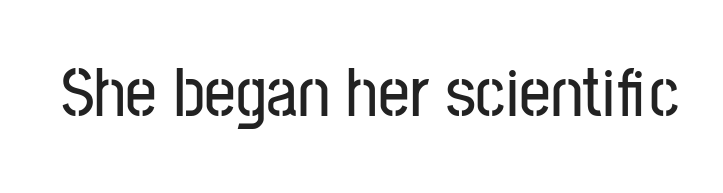
The lettering stays uniformly vertical, giving the passage a roman look. Characters follow at the spacing the type designer built in. Check the space under the baseline: it is left empty. These lines are rendered in a variable-pitch font.
